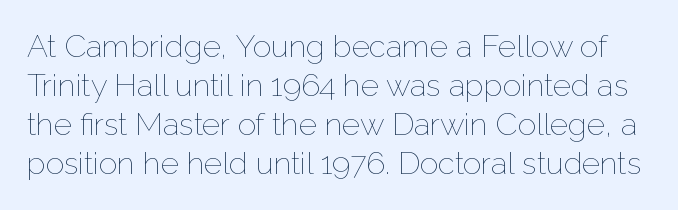
The image shows 31 px thin type, upright; set normal line spacing (1.26x), normal letter spacing, not underlined; low stroke contrast and a medium x-height.
